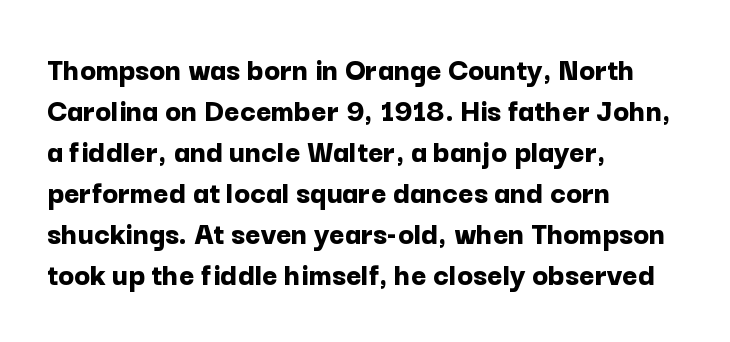
The image shows 33 px bold sans-serif type, upright; set left-aligned, line spacing 1.24x, normal letter spacing, not underlined; low stroke contrast and a medium x-height.
